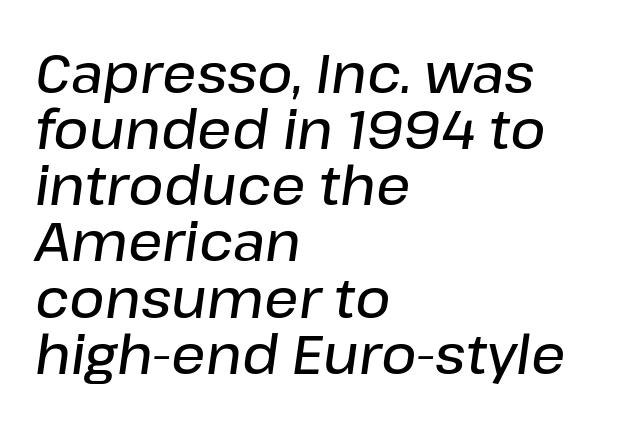
The image shows 54 px semibold type, italic (leaning right); set left-aligned, tight line spacing (1.04x), normal letter spacing, not underlined; low stroke contrast and a medium x-height.
